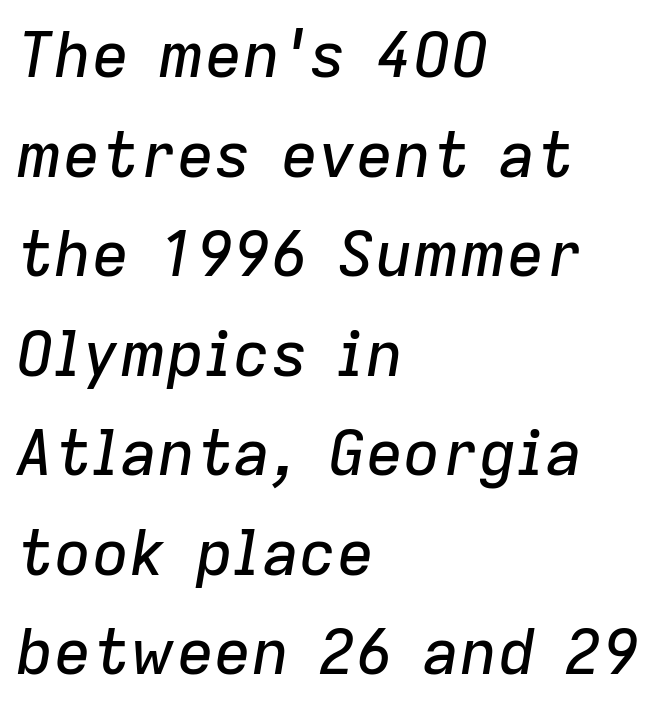
Q: Is the text italic (slanted)? A: Yes, it leans right by about 9 degrees.
Q: Is the text underlined? A: No.
Q: How is the paragraph aligned? A: Left-aligned.
Q: Is the spacing between letters normal or unusually wide? A: Normal.
Q: Is the spacing between lines tight, normal or loose? A: Normal.
Q: Width (condensed, normal, or wide)? A: Normal.
Q: Stroke contrast? A: Low.
Q: x-height? A: Medium.
Q: Monospaced? A: No.
